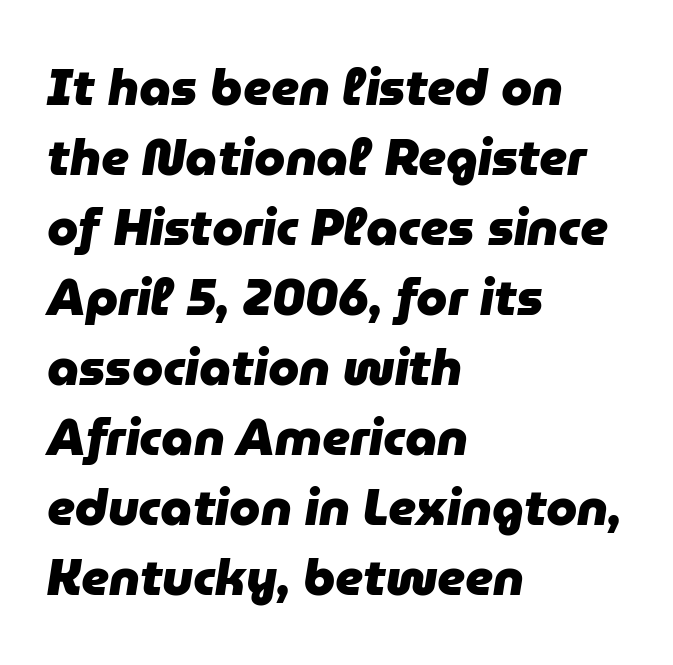
Q: Is the text bold? A: Yes.
Q: Is the text italic (slanted)? A: Yes, it leans right by about 9 degrees.
Q: Is the text underlined? A: No.
Q: How is the paragraph aligned? A: Left-aligned.
Q: Is the spacing between letters normal or unusually wide? A: Normal.
Q: Is the spacing between lines tight, normal or loose? A: Normal.
Q: Width (condensed, normal, or wide)? A: Normal.
Q: Stroke contrast? A: Low.
Q: x-height? A: Medium.
Q: Monospaced? A: No.
